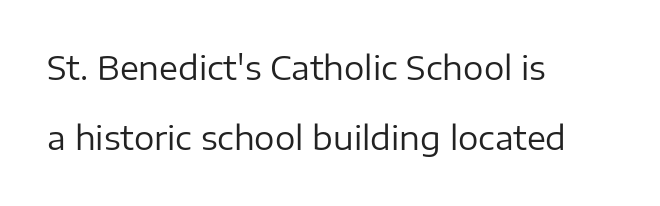
Q: Is the text bold? A: No.
Q: Is the text italic (slanted)? A: No, it is upright.
Q: Is the typeface a serif or a sans-serif typeface? A: Sans-serif.
Q: Is the text underlined? A: No.
Q: How is the paragraph aligned? A: Left-aligned.
Q: Is the spacing between letters normal or unusually wide? A: Normal.
Q: Is the spacing between lines tight, normal or loose? A: Loose.
Q: Width (condensed, normal, or wide)? A: Normal.
Q: Stroke contrast? A: Low.
Q: x-height? A: Medium.
Q: Monospaced? A: No.
